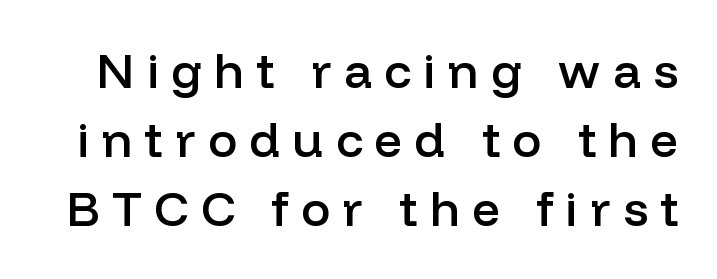
The designer went with a sans here, leaving each stem footless. The letters advance in unequal steps, a hallmark of proportional type. Underlining? Definitely not there. The leading is moderate, giving the passage an even texture. The letters are semibold — heavier than regular but short of a full bold.
